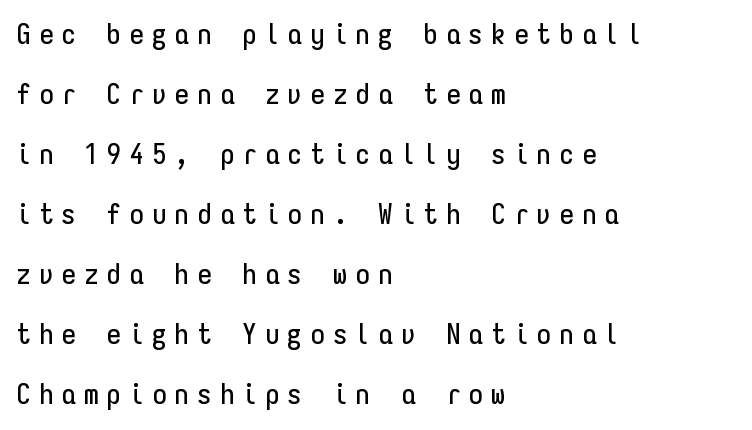
{"serif": "no", "italic": "no", "width": "condensed", "stroke_contrast": "low", "x_height": "medium", "monospaced": "yes", "underline": "no", "align": "left", "line_spacing": "loose", "line_spacing_ratio": 2.07, "letter_spacing": "wide", "letter_spacing_em": 0.28, "glyph_px": 29}
